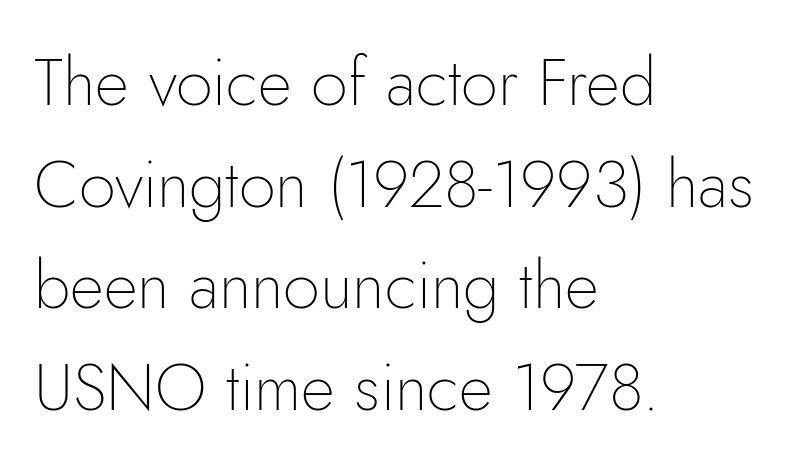
{"serif": "no", "italic": "no", "bold": "no", "weight": "thin", "width": "normal", "stroke_contrast": "low", "x_height": "small", "monospaced": "no", "underline": "no", "align": "left", "line_spacing": "normal", "line_spacing_ratio": 1.54, "letter_spacing": "normal", "letter_spacing_em": 0.0, "glyph_px": 66}
